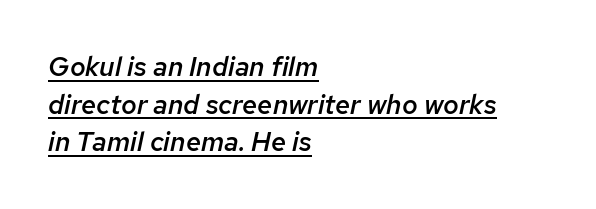
The image shows 27 px text type, italic (leaning right); set left-aligned, normal line spacing (1.39x), normal letter spacing, underlined.
